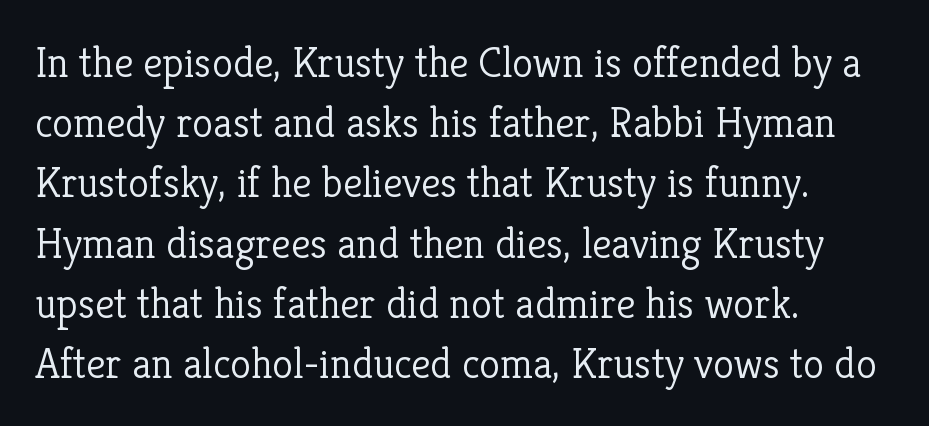
{"serif": "yes", "italic": "no", "bold": "no", "weight": "light", "width": "normal", "stroke_contrast": "low", "x_height": "medium", "monospaced": "no", "underline": "no", "align": "left", "line_spacing": "normal", "line_spacing_ratio": 1.4, "letter_spacing": "normal", "letter_spacing_em": 0.0, "glyph_px": 43}
